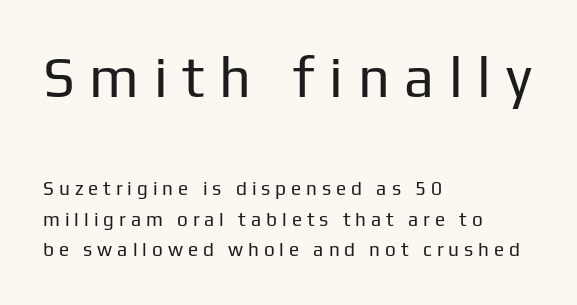
The image shows 56 px regular-weight sans-serif type, upright; set left-aligned, normal line spacing (1.6x), unusually wide letter spacing (+0.26 em), not underlined; the first (top) block is 2.95x larger; low stroke contrast and a medium x-height.
